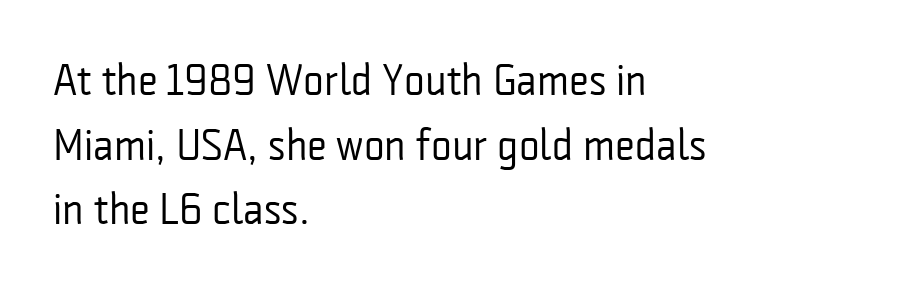
{"serif": "no", "italic": "no", "bold": "no", "weight": "regular", "width": "condensed", "stroke_contrast": "low", "x_height": "medium", "monospaced": "no", "underline": "no", "align": "left", "line_spacing": "normal", "line_spacing_ratio": 1.47, "letter_spacing": "normal", "letter_spacing_em": 0.0, "glyph_px": 44}
